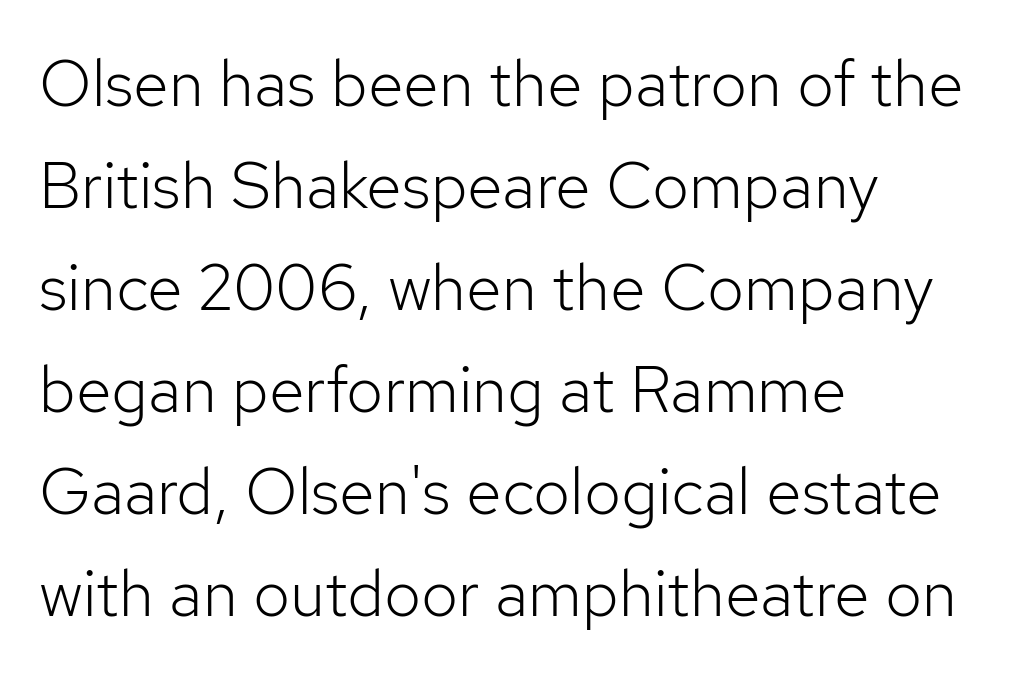
Q: Is the text bold? A: No.
Q: Is the text italic (slanted)? A: No, it is upright.
Q: Is the typeface a serif or a sans-serif typeface? A: Sans-serif.
Q: Is the text underlined? A: No.
Q: How is the paragraph aligned? A: Left-aligned.
Q: Is the spacing between letters normal or unusually wide? A: Normal.
Q: Is the spacing between lines tight, normal or loose? A: Normal.
Q: Width (condensed, normal, or wide)? A: Normal.
Q: Stroke contrast? A: Low.
Q: x-height? A: Medium.
Q: Monospaced? A: No.
